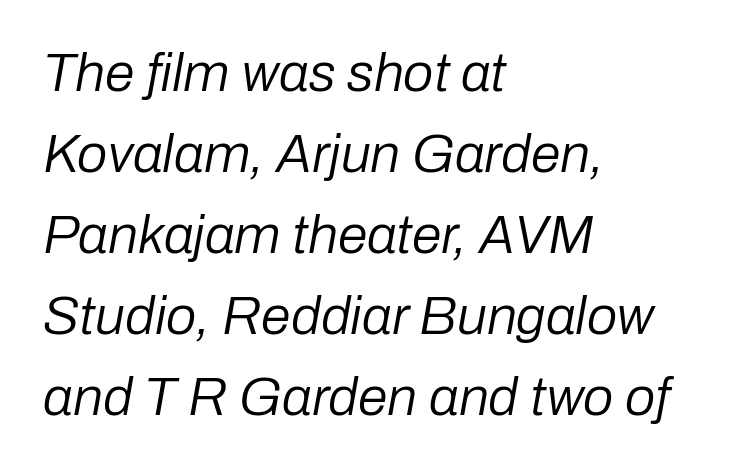
{"italic": "yes", "lean": "right", "slant_degrees": 10, "bold": "no", "weight": "regular", "width": "normal", "stroke_contrast": "low", "x_height": "medium", "monospaced": "no", "underline": "no", "align": "left", "line_spacing": "normal", "line_spacing_ratio": 1.5, "letter_spacing": "normal", "letter_spacing_em": 0.0, "glyph_px": 54}
